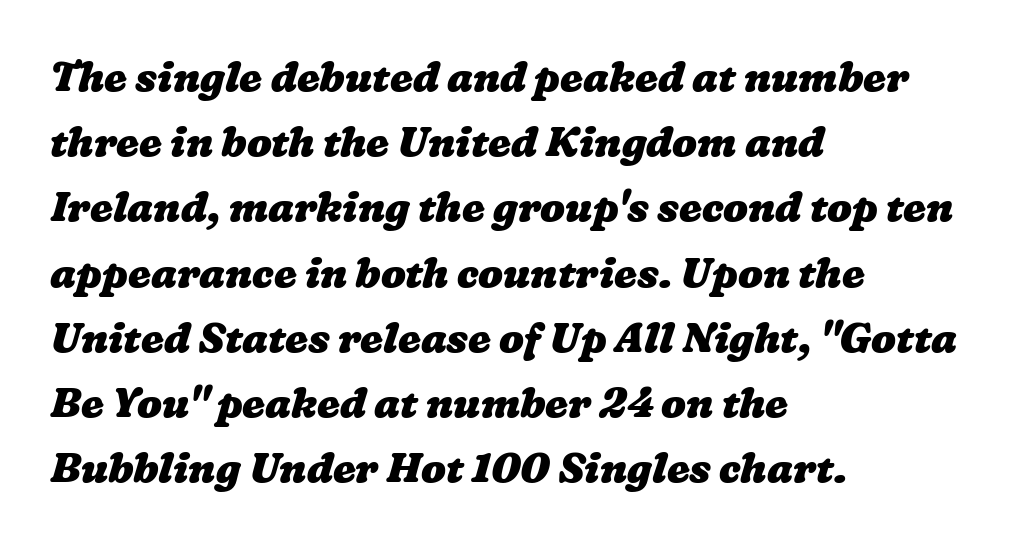
{"bold": "yes", "weight": "heavy", "width": "wide", "stroke_contrast": "low", "x_height": "medium", "monospaced": "no", "underline": "no", "align": "left", "line_spacing": "normal", "line_spacing_ratio": 1.59, "letter_spacing": "normal", "letter_spacing_em": 0.0, "glyph_px": 41}
